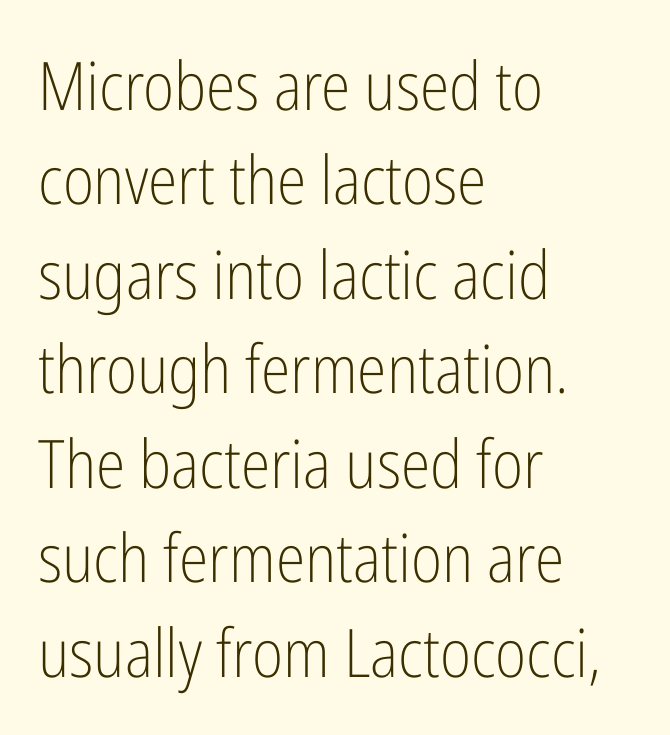
The image shows 67 px light, condensed sans-serif type, upright; set left-aligned, normal line spacing (1.41x), normal letter spacing, not underlined; low stroke contrast and a medium x-height.
